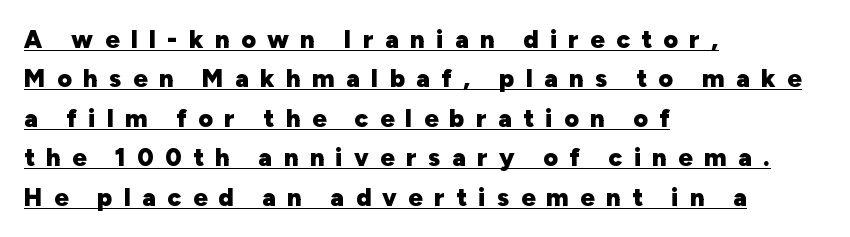
The image shows 25 px bold type, upright; set left-aligned, normal line spacing (1.58x), unusually wide letter spacing (+0.46 em), underlined.
